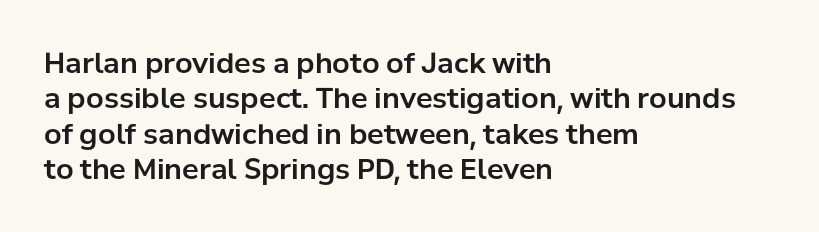
Q: Is the text italic (slanted)? A: No, it is upright.
Q: Is the typeface a serif or a sans-serif typeface? A: Sans-serif.
Q: Is the text underlined? A: No.
Q: How is the paragraph aligned? A: Left-aligned.
Q: Is the spacing between letters normal or unusually wide? A: Normal.
Q: Is the spacing between lines tight, normal or loose? A: Normal.
Q: Width (condensed, normal, or wide)? A: Normal.
Q: Stroke contrast? A: Low.
Q: x-height? A: Medium.
Q: Monospaced? A: No.
